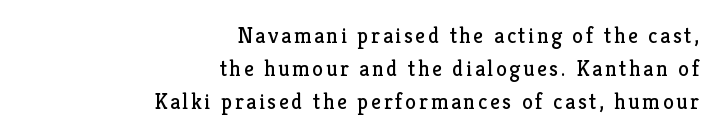
{"italic": "no", "bold": "no", "underline": "no", "align": "right", "line_spacing": "normal", "line_spacing_ratio": 1.51, "glyph_px": 22}
